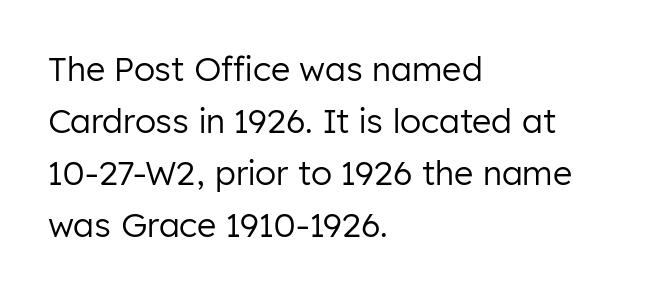
The image shows 33 px regular-weight sans-serif type, upright; set left-aligned, normal line spacing (1.58x), normal letter spacing, not underlined; low stroke contrast and a medium x-height.
